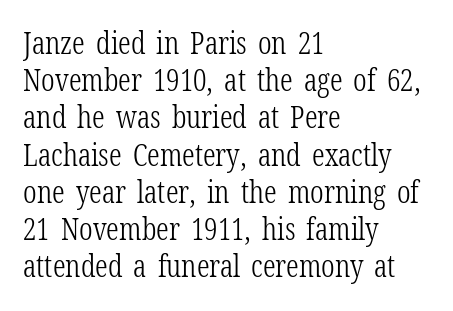
Q: Is the text bold? A: No.
Q: Is the text italic (slanted)? A: No, it is upright.
Q: Is the typeface a serif or a sans-serif typeface? A: Serif.
Q: Is the text underlined? A: No.
Q: How is the paragraph aligned? A: Left-aligned.
Q: Is the spacing between letters normal or unusually wide? A: Normal.
Q: Width (condensed, normal, or wide)? A: Condensed.
Q: Stroke contrast? A: Low.
Q: x-height? A: Medium.
Q: Monospaced? A: No.
